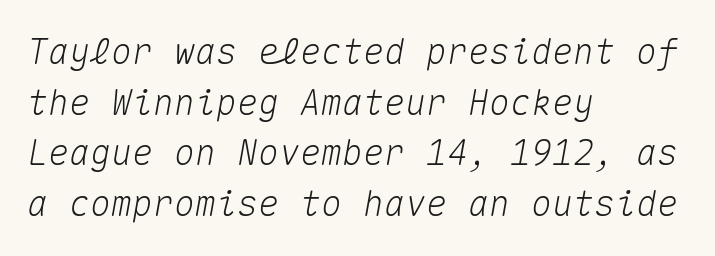
Q: Is the text italic (slanted)? A: Yes, it leans right by about 10 degrees.
Q: Is the text underlined? A: No.
Q: How is the paragraph aligned? A: Left-aligned.
Q: Is the spacing between letters normal or unusually wide? A: Normal.
Q: Is the spacing between lines tight, normal or loose? A: Normal.
Q: Width (condensed, normal, or wide)? A: Normal.
Q: Stroke contrast? A: Medium.
Q: x-height? A: Medium.
Q: Monospaced? A: Yes.
